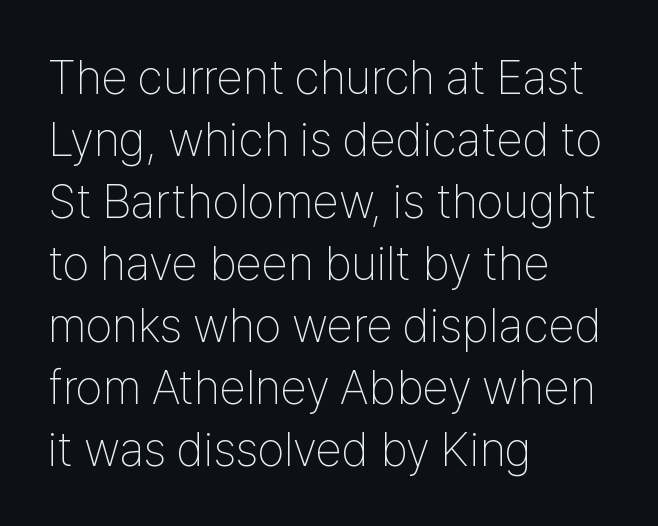
Q: Is the text bold? A: No.
Q: Is the text italic (slanted)? A: No, it is upright.
Q: Is the typeface a serif or a sans-serif typeface? A: Sans-serif.
Q: Is the text underlined? A: No.
Q: How is the paragraph aligned? A: Left-aligned.
Q: Is the spacing between letters normal or unusually wide? A: Normal.
Q: Is the spacing between lines tight, normal or loose? A: Normal.
Q: Width (condensed, normal, or wide)? A: Condensed.
Q: Stroke contrast? A: Low.
Q: x-height? A: Medium.
Q: Monospaced? A: No.
